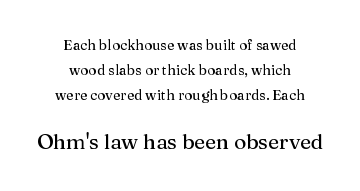
The image shows 21 px text type, upright; set centered, line spacing 1.78x, normal letter spacing, not underlined; the second (bottom) block is 1.5x larger.
